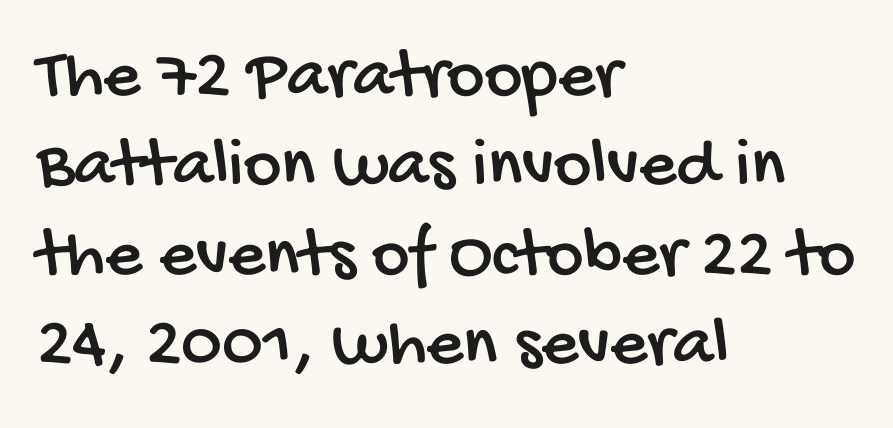
{"serif": "no", "width": "condensed", "stroke_contrast": "low", "x_height": "large", "monospaced": "no", "underline": "no", "align": "left", "line_spacing_ratio": 1.24, "letter_spacing": "normal", "letter_spacing_em": 0.0, "glyph_px": 72}
